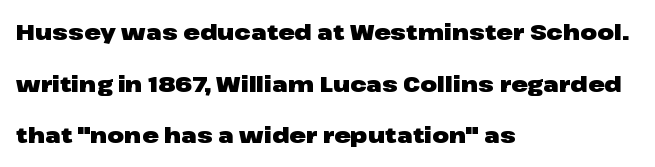
{"italic": "no", "bold": "yes", "underline": "no", "align": "left", "line_spacing": "loose", "line_spacing_ratio": 2.35, "letter_spacing": "normal", "letter_spacing_em": 0.0, "glyph_px": 22}
